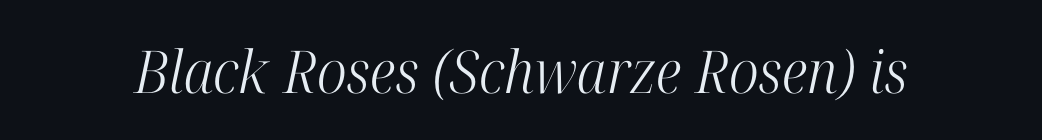
The image shows 59 px light, condensed serif type, italic (leaning right); set normal letter spacing, not underlined; high stroke contrast and a medium x-height.
